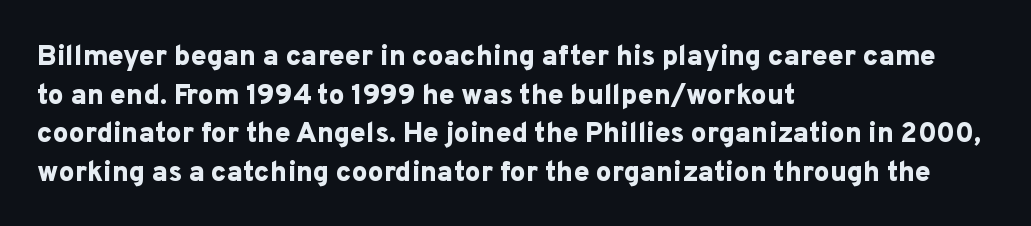
The image shows 28 px bold sans-serif type, upright; set left-aligned, normal line spacing (1.38x), normal letter spacing, not underlined; low stroke contrast and a medium x-height.
